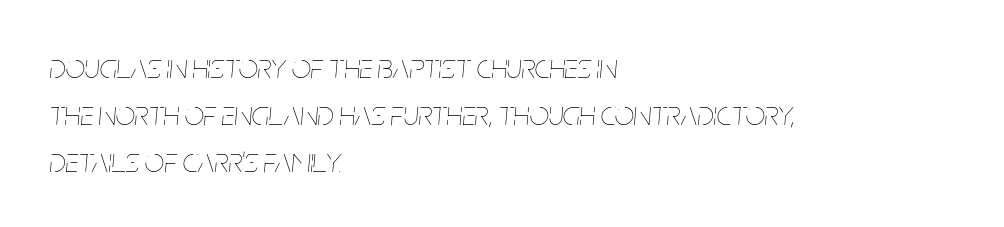
Q: Is the text bold? A: No.
Q: Is the text italic (slanted)? A: Yes, it leans right by about 5 degrees.
Q: Is the text underlined? A: No.
Q: How is the paragraph aligned? A: Left-aligned.
Q: Is the spacing between letters normal or unusually wide? A: Normal.
Q: Is the spacing between lines tight, normal or loose? A: Normal.
Q: Width (condensed, normal, or wide)? A: Condensed.
Q: Stroke contrast? A: Low.
Q: x-height? A: Large.
Q: Monospaced? A: No.
